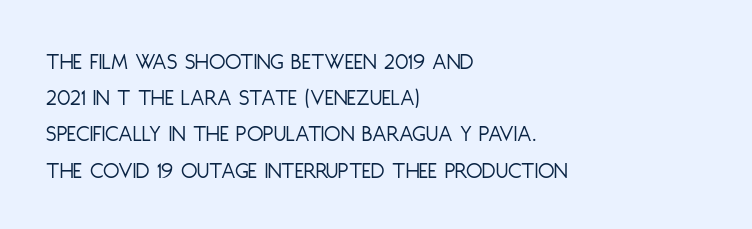
Q: Is the text bold? A: No.
Q: Is the text italic (slanted)? A: No, it is upright.
Q: Is the text underlined? A: No.
Q: How is the paragraph aligned? A: Left-aligned.
Q: Is the spacing between letters normal or unusually wide? A: Normal.
Q: Is the spacing between lines tight, normal or loose? A: Normal.
